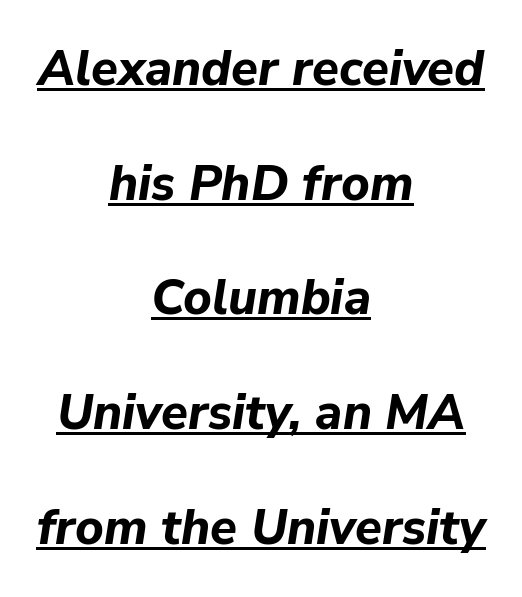
Somebody hit Ctrl+U on this one — the words are underlined. Baseline-to-baseline distance is far greater than the letter height. A typesetter would call this zero additional tracking. The glyphs look as if they've been sheared to an angle. These lines are centered, leaving both edges ragged.
